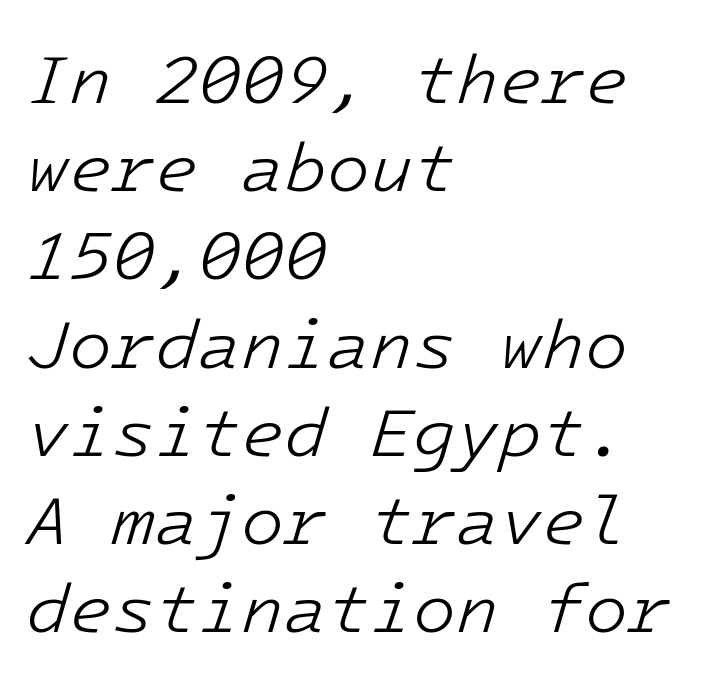
Q: Is the text bold? A: No.
Q: Is the text italic (slanted)? A: Yes, it leans right by about 16 degrees.
Q: Is the text underlined? A: No.
Q: How is the paragraph aligned? A: Left-aligned.
Q: Is the spacing between letters normal or unusually wide? A: Normal.
Q: Is the spacing between lines tight, normal or loose? A: Normal.
Q: Width (condensed, normal, or wide)? A: Normal.
Q: Stroke contrast? A: Low.
Q: x-height? A: Medium.
